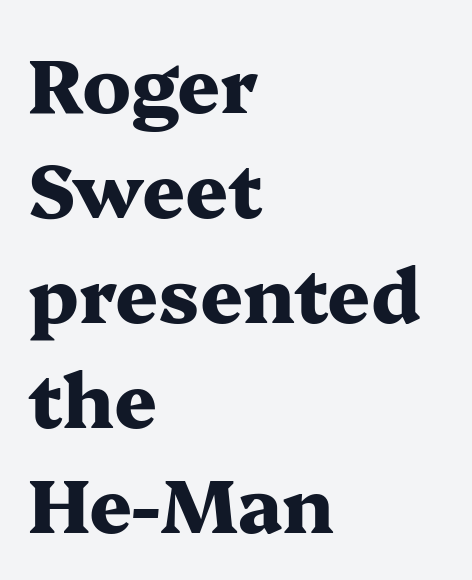
Q: Is the text bold? A: Yes.
Q: Is the text italic (slanted)? A: No, it is upright.
Q: Is the typeface a serif or a sans-serif typeface? A: Serif.
Q: Is the text underlined? A: No.
Q: How is the paragraph aligned? A: Left-aligned.
Q: Is the spacing between letters normal or unusually wide? A: Normal.
Q: Is the spacing between lines tight, normal or loose? A: Normal.
Q: Width (condensed, normal, or wide)? A: Wide.
Q: Stroke contrast? A: Medium.
Q: x-height? A: Medium.
Q: Monospaced? A: No.
